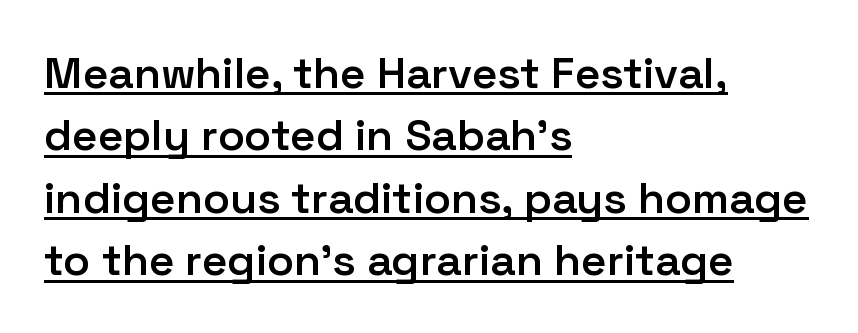
The image shows 44 px semibold sans-serif type, upright; set left-aligned, normal line spacing (1.42x), normal letter spacing, underlined; low stroke contrast and a medium x-height.
